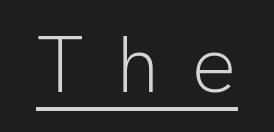
Q: Is the text bold? A: No.
Q: Is the text italic (slanted)? A: No, it is upright.
Q: Is the typeface a serif or a sans-serif typeface? A: Sans-serif.
Q: Is the text underlined? A: Yes.
Q: Is the spacing between letters normal or unusually wide? A: Unusually wide.
Q: Width (condensed, normal, or wide)? A: Normal.
Q: Stroke contrast? A: Low.
Q: x-height? A: Medium.
Q: Monospaced? A: No.
